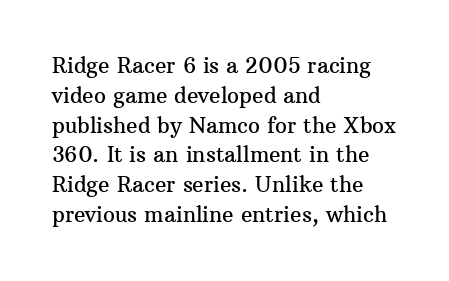
The image shows 21 px text type, upright; set left-aligned, normal line spacing (1.42x), normal letter spacing, not underlined.
